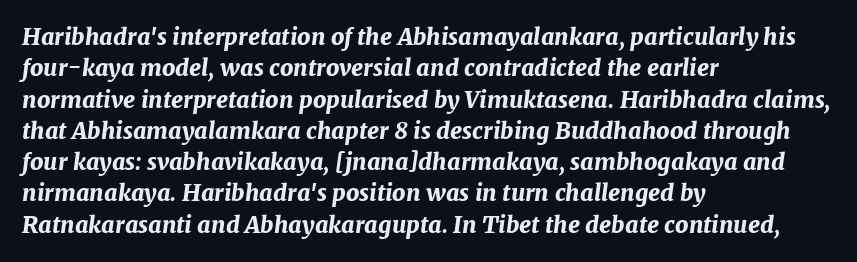
Q: Is the text bold? A: Yes.
Q: Is the text italic (slanted)? A: Yes, it leans right by about 7 degrees.
Q: Is the text underlined? A: No.
Q: How is the paragraph aligned? A: Left-aligned.
Q: Is the spacing between letters normal or unusually wide? A: Normal.
Q: Is the spacing between lines tight, normal or loose? A: Normal.
